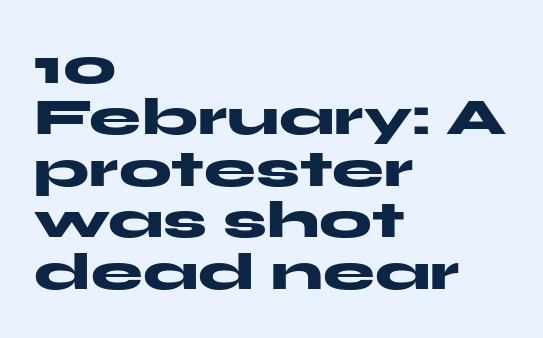
Proportional: the letters do not fall into vertical columns. In CSS terms this would be text-align: left. Unlike italic type, these characters show no tilt at all. The foot of each line stays bare and open.
